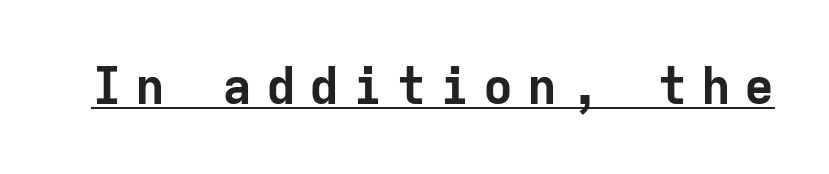
{"serif": "no", "italic": "no", "bold": "yes", "weight": "bold", "width": "normal", "stroke_contrast": "low", "x_height": "medium", "monospaced": "yes", "underline": "yes", "letter_spacing": "wide", "letter_spacing_em": 0.27, "glyph_px": 50}
